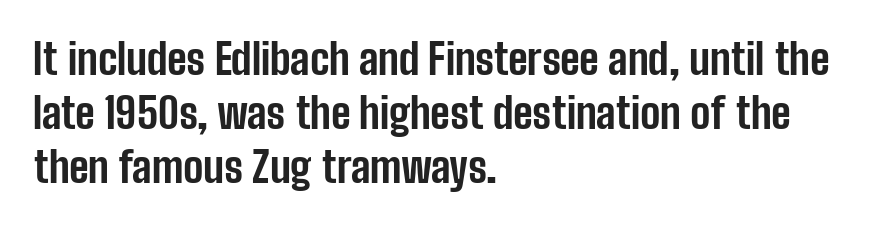
The image shows 42 px bold, condensed sans-serif type, upright; set left-aligned, normal line spacing (1.28x), normal letter spacing, not underlined; low stroke contrast and a medium x-height.
